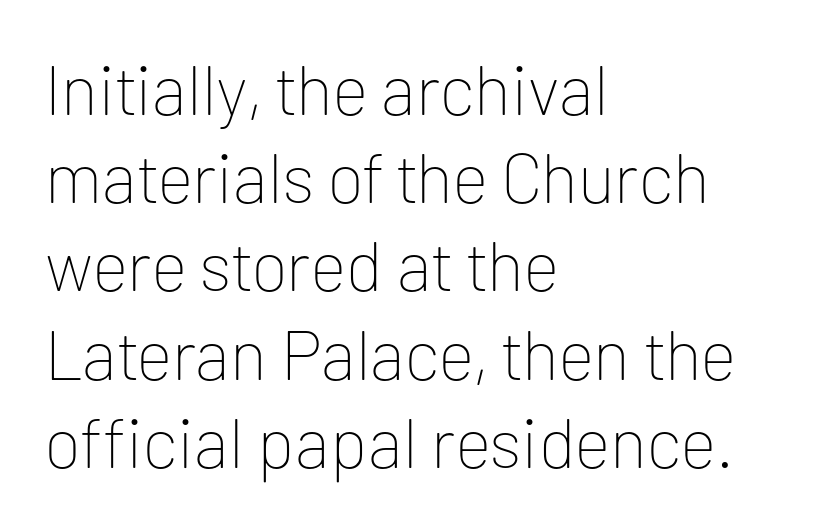
{"serif": "no", "italic": "no", "bold": "no", "weight": "thin", "width": "normal", "stroke_contrast": "low", "x_height": "medium", "monospaced": "no", "underline": "no", "align": "left", "line_spacing": "normal", "line_spacing_ratio": 1.26, "letter_spacing": "normal", "letter_spacing_em": 0.0, "glyph_px": 70}
